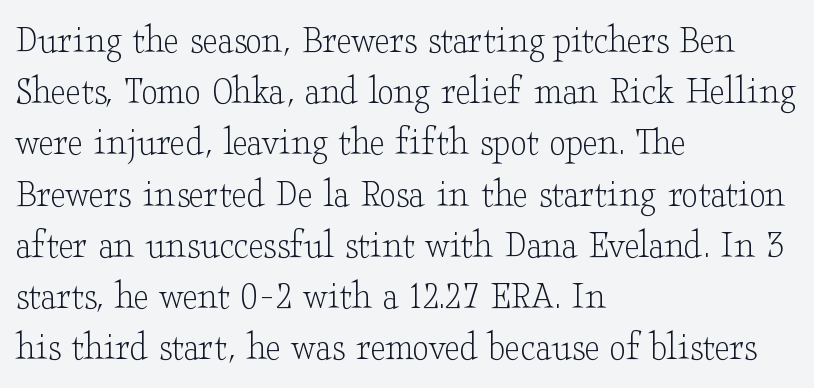
{"serif": "yes", "italic": "no", "bold": "no", "weight": "light", "width": "wide", "stroke_contrast": "low", "x_height": "small", "monospaced": "no", "underline": "no", "align": "left", "line_spacing_ratio": 1.22, "letter_spacing": "normal", "letter_spacing_em": 0.0, "glyph_px": 42}
